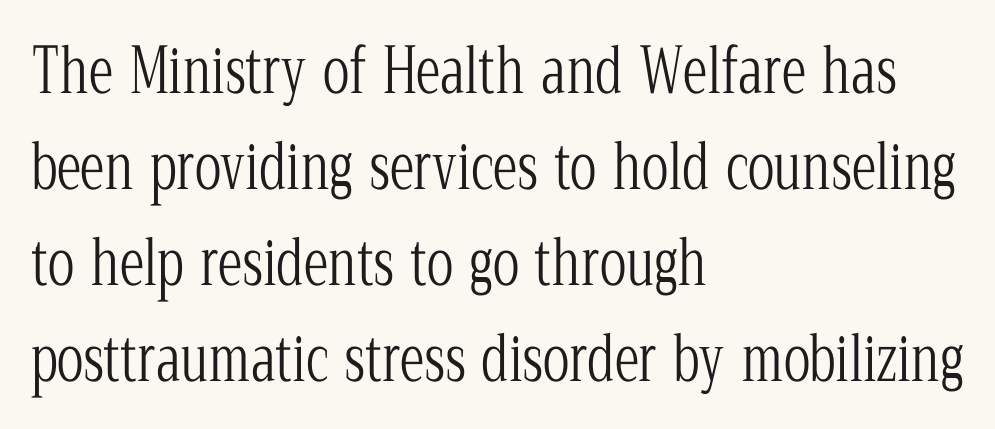
This is roman type, the default non-slanted kind. Line beginnings align vertically; line endings do not. The glyphs are unaccompanied by any horizontal stroke below them. The typeface chosen for these lines features serifs.
